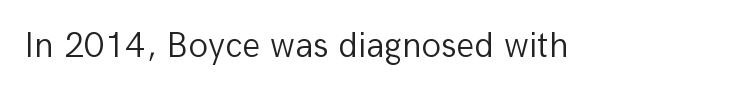
Q: Is the text bold? A: No.
Q: Is the text italic (slanted)? A: No, it is upright.
Q: Is the typeface a serif or a sans-serif typeface? A: Sans-serif.
Q: Is the text underlined? A: No.
Q: Is the spacing between letters normal or unusually wide? A: Normal.
Q: Width (condensed, normal, or wide)? A: Normal.
Q: Stroke contrast? A: Low.
Q: x-height? A: Medium.
Q: Monospaced? A: No.
